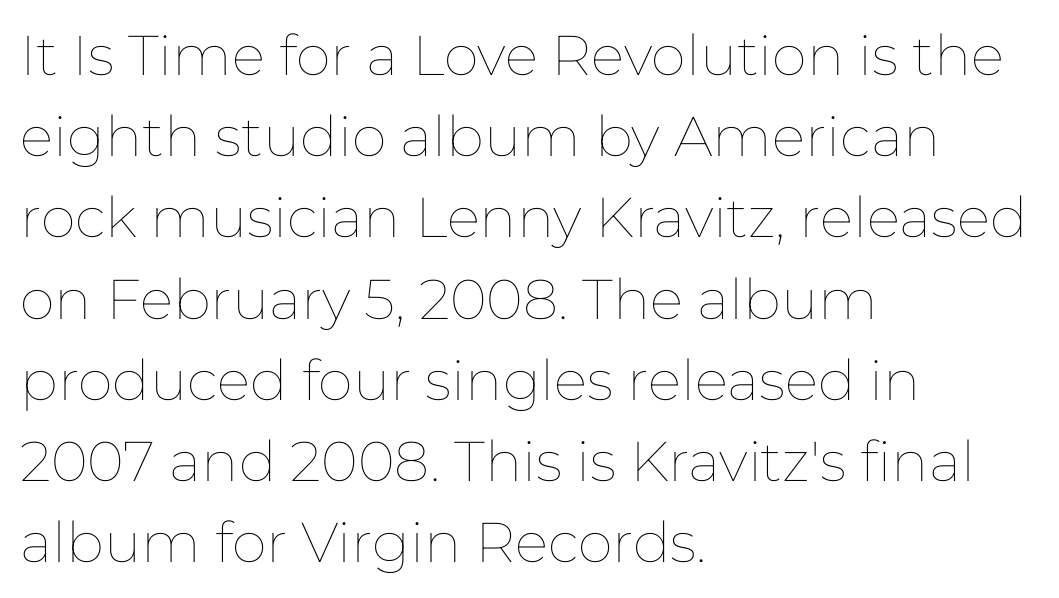
Typeset ragged right — the left edge is the straight one. The horizontal fit of the characters is conventional and even. Rule under the text: the space is simply empty. Italic? Not at all — the glyphs are vertical.
